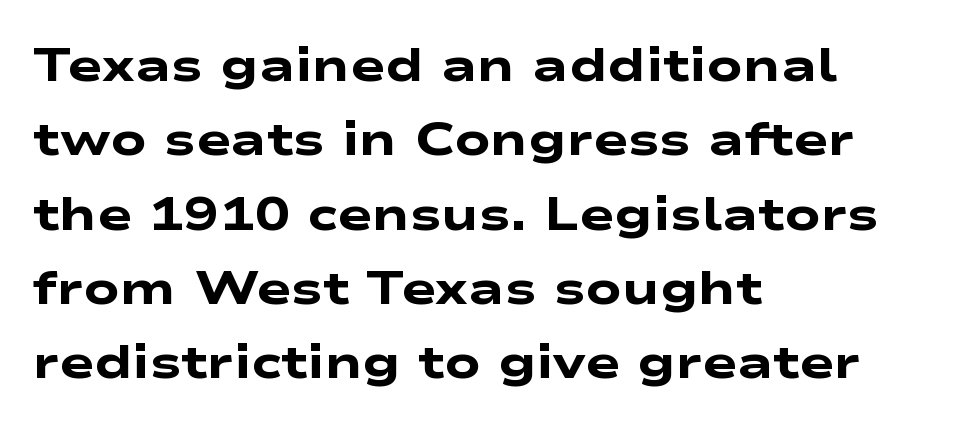
Each letter keeps its own natural width here, so spacing adapts to shape. Line beginnings align vertically; line endings do not. Strong, thick strokes mark this as bold type. Are there feet on the stems? There aren't — it's a sans. Default kerning and tracking; the words read as compact shapes. A normal amount of white space separates one row of letters from the next.
